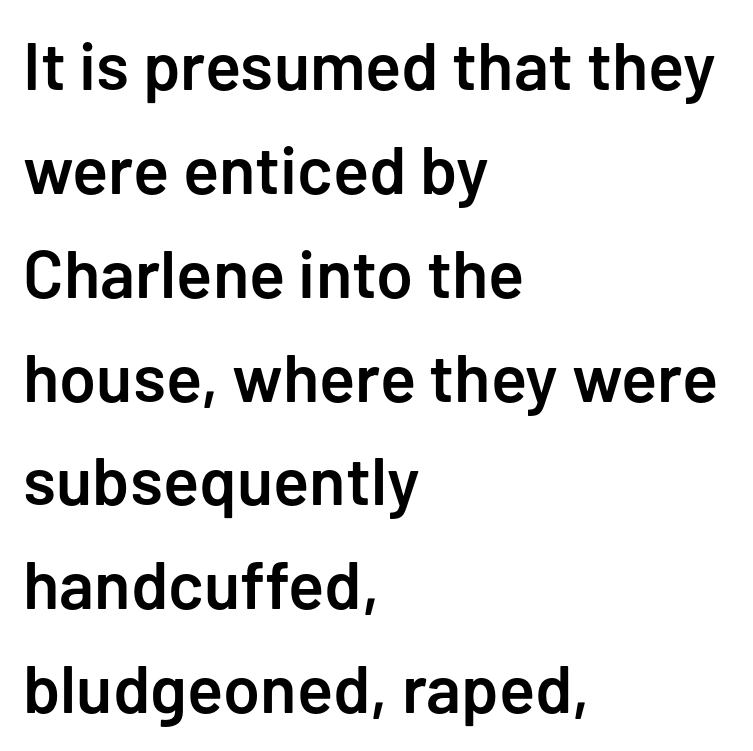
{"serif": "no", "italic": "no", "bold": "semi", "weight": "semibold", "width": "normal", "stroke_contrast": "low", "x_height": "medium", "monospaced": "no", "underline": "no", "align": "left", "line_spacing": "normal", "line_spacing_ratio": 1.55, "letter_spacing": "normal", "letter_spacing_em": 0.0, "glyph_px": 67}
